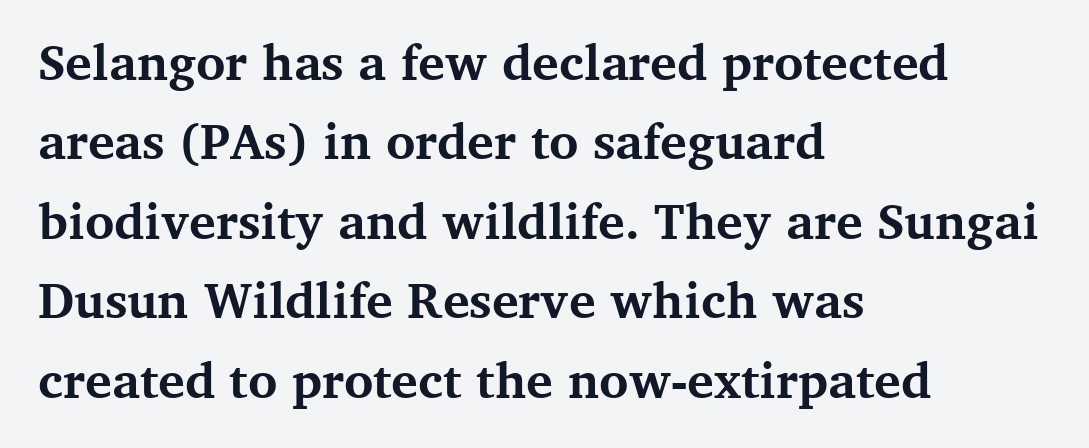
The image shows 50 px bold serif type, upright; set left-aligned, normal line spacing (1.59x), normal letter spacing, not underlined; medium stroke contrast and a medium x-height.
